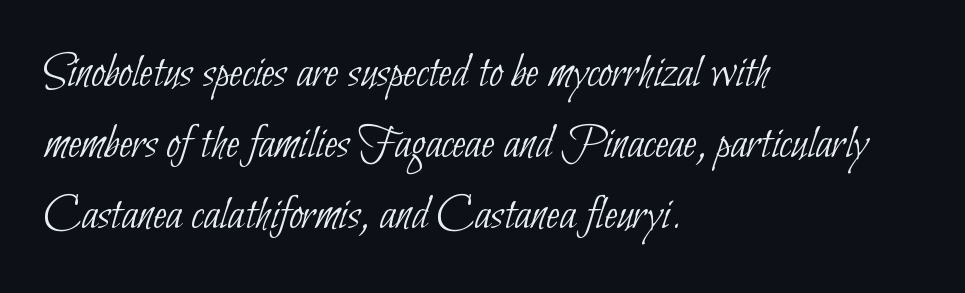
The image shows 49 px thin, condensed sans-serif type; set left-aligned, normal line spacing (1.45x), normal letter spacing, not underlined; low stroke contrast and a small x-height.
